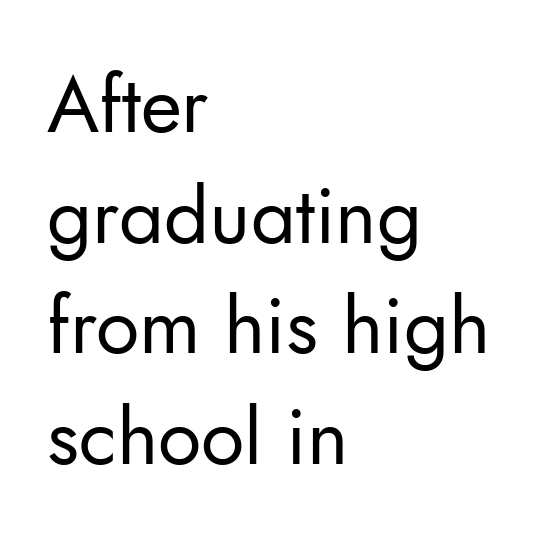
Quick note: underline off. The rendering uses natural spacing where letterforms have individual widths. Here the glyphs are tracked normally, forming tight word shapes. The characters display no serif detailing; their extremities are plain.
